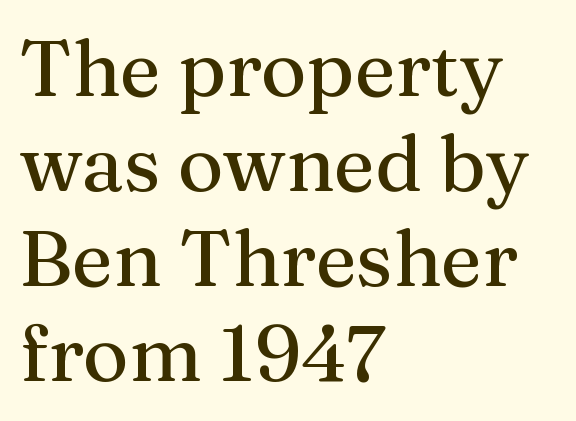
The image shows 78 px serif type, upright; set left-aligned, line spacing 1.22x, normal letter spacing, not underlined; medium stroke contrast and a medium x-height.
